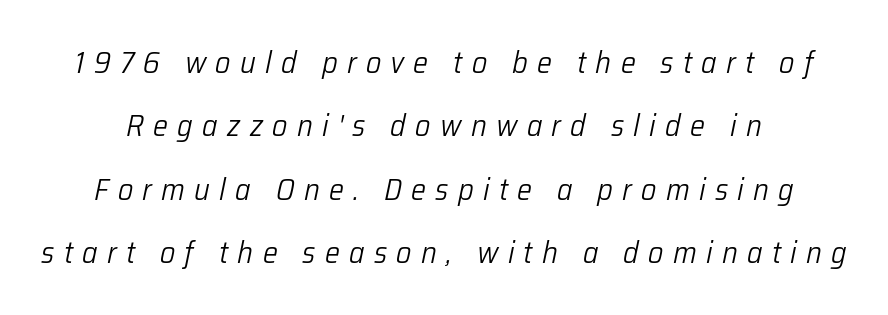
{"italic": "yes", "lean": "right", "slant_degrees": 12, "bold": "no", "weight": "light", "width": "normal", "stroke_contrast": "low", "x_height": "medium", "monospaced": "no", "underline": "no", "line_spacing": "loose", "line_spacing_ratio": 2.11, "letter_spacing": "wide", "letter_spacing_em": 0.31, "glyph_px": 30}
